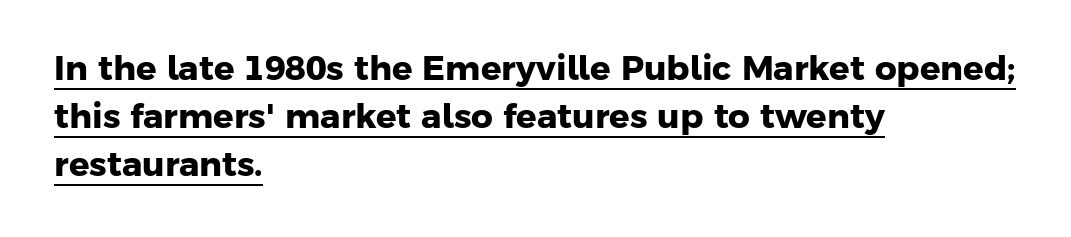
{"serif": "no", "bold": "yes", "weight": "heavy", "width": "normal", "stroke_contrast": "low", "x_height": "medium", "monospaced": "no", "underline": "yes", "align": "left", "line_spacing": "normal", "line_spacing_ratio": 1.41, "letter_spacing": "normal", "letter_spacing_em": 0.0, "glyph_px": 34}
